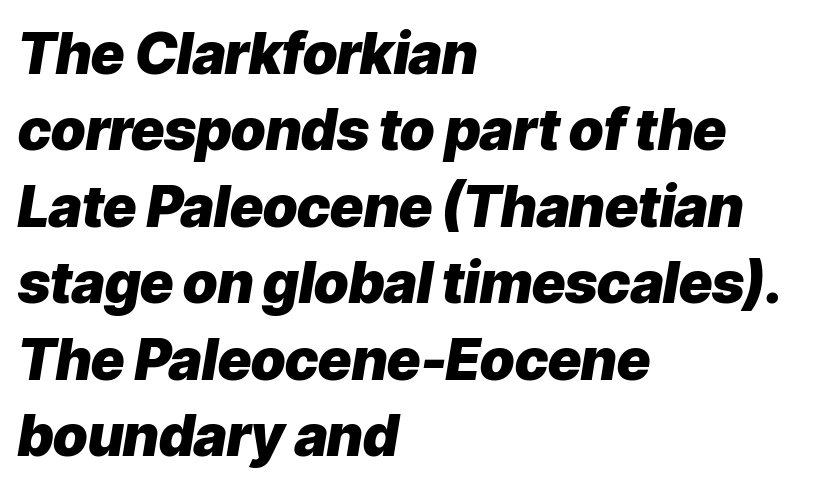
{"italic": "yes", "lean": "right", "slant_degrees": 9, "bold": "yes", "weight": "heavy", "width": "normal", "stroke_contrast": "low", "x_height": "medium", "monospaced": "no", "underline": "no", "align": "left", "line_spacing": "normal", "line_spacing_ratio": 1.34, "letter_spacing": "normal", "letter_spacing_em": 0.0, "glyph_px": 57}
